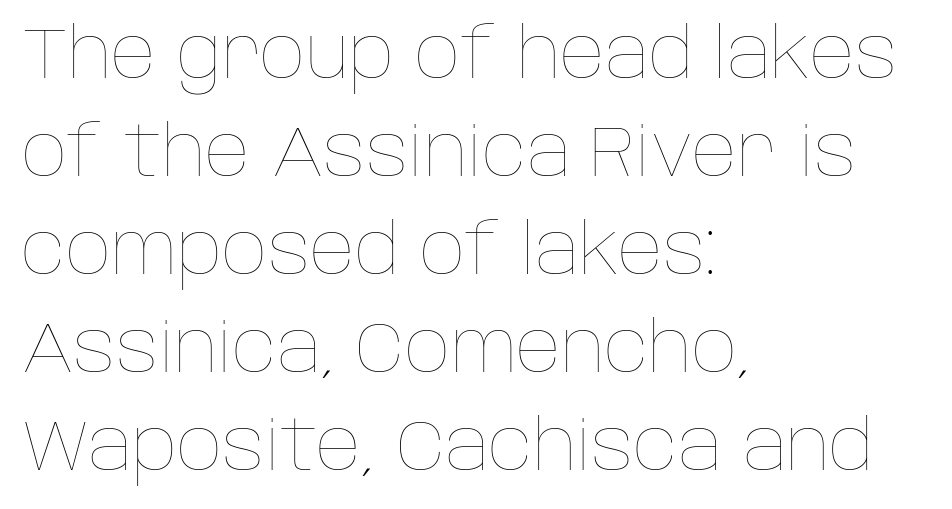
Q: Is the text bold? A: No.
Q: Is the text italic (slanted)? A: No, it is upright.
Q: Is the text underlined? A: No.
Q: How is the paragraph aligned? A: Left-aligned.
Q: Is the spacing between letters normal or unusually wide? A: Normal.
Q: Is the spacing between lines tight, normal or loose? A: Normal.
Q: Width (condensed, normal, or wide)? A: Normal.
Q: Stroke contrast? A: Low.
Q: x-height? A: Large.
Q: Monospaced? A: No.
